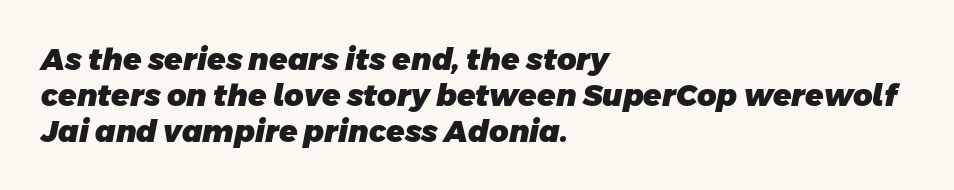
The image shows 30 px heavy sans-serif type; set left-aligned, line spacing 1.2x, normal letter spacing, not underlined; low stroke contrast and a large x-height.
